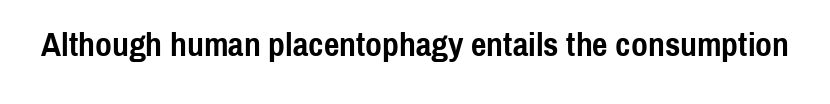
The passage shown is typed in a proportional face where columns would drift. Notice how thick the strokes are: this is what a full bold looks like. In terms of letterspacing, this is plain default setting. If you drew a line through each stem, it would be perfectly vertical. Lines of text with bare space underneath. Letterform terminals end flat and unadorned throughout the passage.
